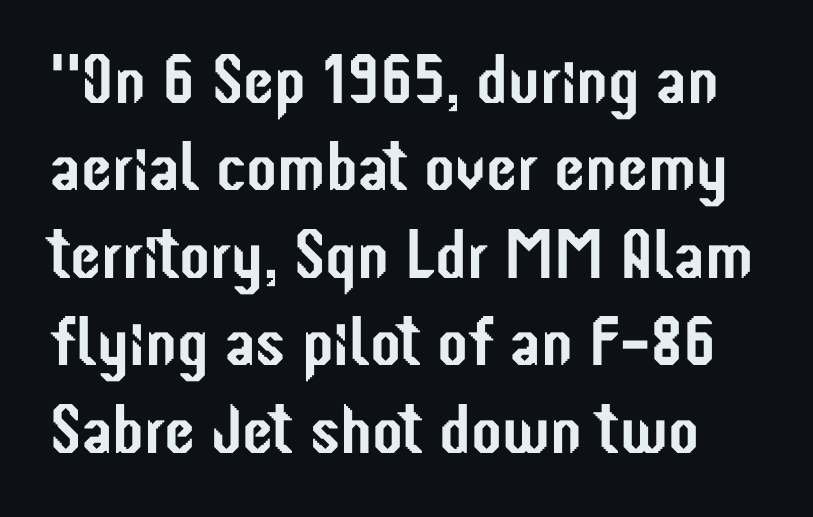
If you measured baseline to baseline, you'd find a middling distance. Has an underline been added? It has not. How are the letters spaced? Ordinarily, with no added tracking. This sample uses an upright cut, with every glyph sitting square on the baseline. The face used here is proportionally spaced, like ordinary book or web type. This is sans-serif lettering, the kind often seen on screens and signage.
